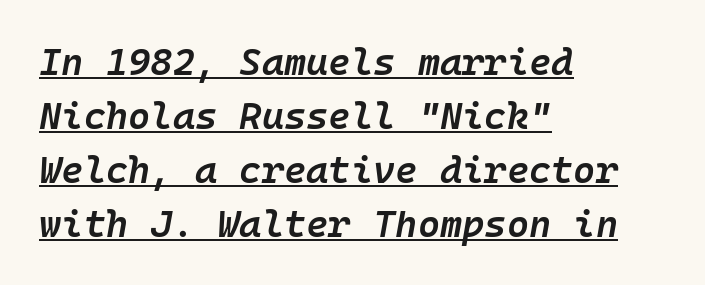
{"italic": "yes", "lean": "right", "slant_degrees": 10, "bold": "semi", "weight": "semibold", "width": "normal", "stroke_contrast": "low", "x_height": "medium", "monospaced": "yes", "underline": "yes", "align": "left", "line_spacing": "normal", "line_spacing_ratio": 1.42, "letter_spacing": "normal", "letter_spacing_em": 0.0, "glyph_px": 38}
